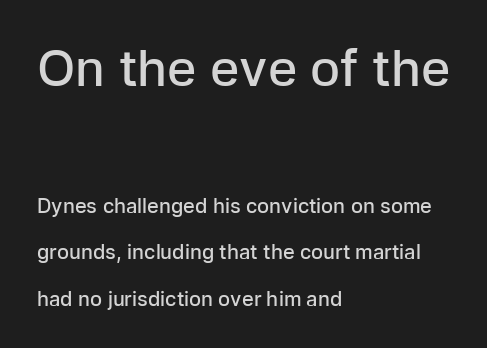
Q: Is the text bold? A: Semi-bold.
Q: Is the text italic (slanted)? A: No, it is upright.
Q: Is the typeface a serif or a sans-serif typeface? A: Sans-serif.
Q: Is the text underlined? A: No.
Q: How is the paragraph aligned? A: Left-aligned.
Q: Is the spacing between letters normal or unusually wide? A: Normal.
Q: Is the spacing between lines tight, normal or loose? A: Loose.
Q: Which block of text is set in a larger size, the first (top) or the second (bottom)? A: The first (top) one.
Q: Width (condensed, normal, or wide)? A: Normal.
Q: Stroke contrast? A: Low.
Q: x-height? A: Medium.
Q: Monospaced? A: No.
